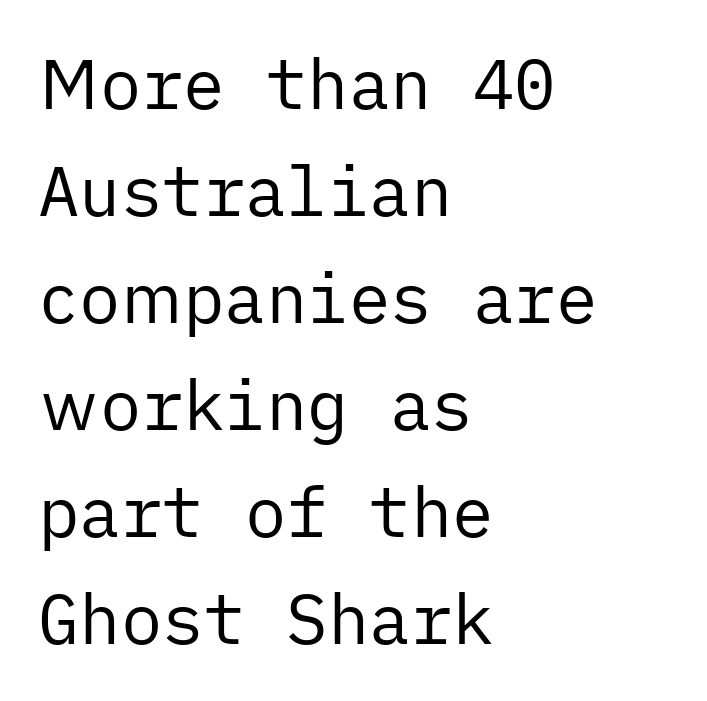
The image shows 69 px regular-weight sans-serif type, upright; set left-aligned, normal line spacing (1.55x), normal letter spacing, not underlined; low stroke contrast and a medium x-height.
